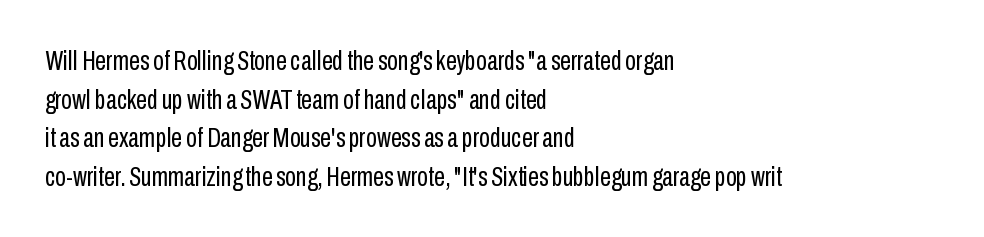
{"serif": "no", "italic": "no", "bold": "no", "weight": "regular", "width": "condensed", "stroke_contrast": "low", "x_height": "medium", "monospaced": "no", "underline": "no", "align": "left", "line_spacing": "normal", "line_spacing_ratio": 1.38, "letter_spacing": "normal", "letter_spacing_em": 0.0, "glyph_px": 28}
